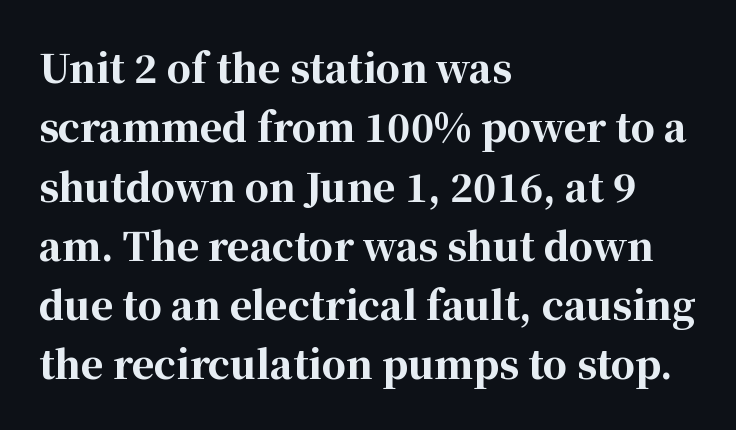
{"serif": "yes", "italic": "no", "bold": "yes", "weight": "bold", "width": "normal", "stroke_contrast": "high", "x_height": "medium", "monospaced": "no", "underline": "no", "align": "left", "line_spacing": "normal", "line_spacing_ratio": 1.56, "letter_spacing": "normal", "letter_spacing_em": 0.0, "glyph_px": 38}
